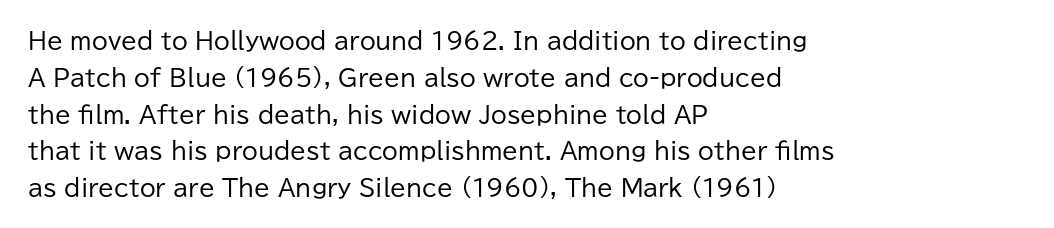
{"italic": "no", "bold": "no", "underline": "no", "align": "left", "line_spacing": "normal", "line_spacing_ratio": 1.6, "letter_spacing": "normal", "letter_spacing_em": 0.0, "glyph_px": 23}
